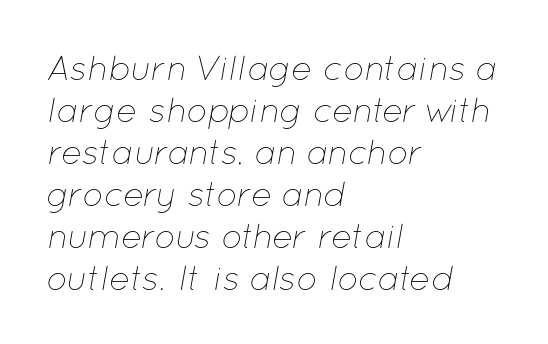
{"italic": "yes", "lean": "right", "slant_degrees": 12, "bold": "no", "weight": "thin", "width": "normal", "stroke_contrast": "low", "x_height": "medium", "monospaced": "no", "underline": "no", "align": "left", "line_spacing_ratio": 1.2, "letter_spacing": "normal", "letter_spacing_em": 0.0, "glyph_px": 35}
